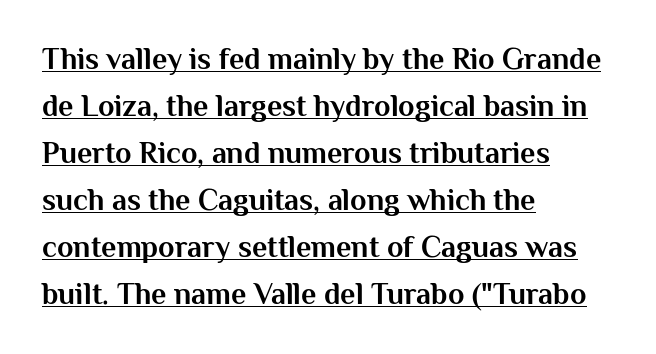
Q: Is the text bold? A: Yes.
Q: Is the text italic (slanted)? A: No, it is upright.
Q: Is the typeface a serif or a sans-serif typeface? A: Sans-serif.
Q: Is the text underlined? A: Yes.
Q: How is the paragraph aligned? A: Left-aligned.
Q: Is the spacing between letters normal or unusually wide? A: Normal.
Q: Is the spacing between lines tight, normal or loose? A: Normal.
Q: Width (condensed, normal, or wide)? A: Normal.
Q: Stroke contrast? A: Medium.
Q: x-height? A: Medium.
Q: Monospaced? A: No.
